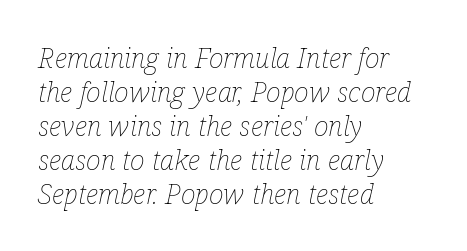
The image shows 28 px thin, condensed type, italic (leaning right); set left-aligned, line spacing 1.21x, normal letter spacing, not underlined; low stroke contrast and a medium x-height.
